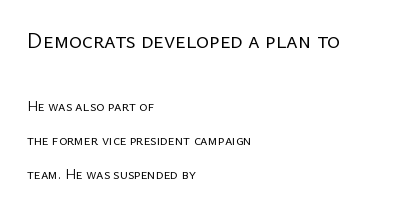
Is there any slant? The stems are plumb. Inter-character spacing is left at the font's built-in metrics. Compare the two chunks: the upper has the greater cap height. Underlining? Definitely not there. Stroke mass is kept to a normal reading level or below. Line starts are locked; line ends wander.
